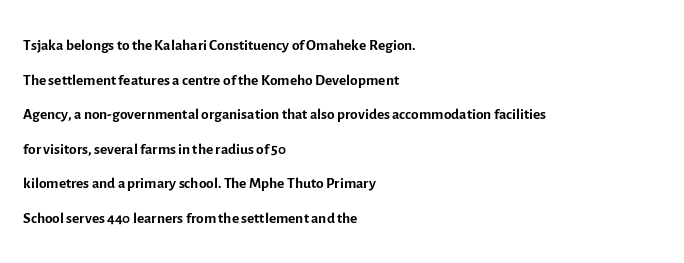
Q: Is the text bold? A: No.
Q: Is the text italic (slanted)? A: No, it is upright.
Q: Is the text underlined? A: No.
Q: How is the paragraph aligned? A: Left-aligned.
Q: Is the spacing between letters normal or unusually wide? A: Normal.
Q: Is the spacing between lines tight, normal or loose? A: Normal.
